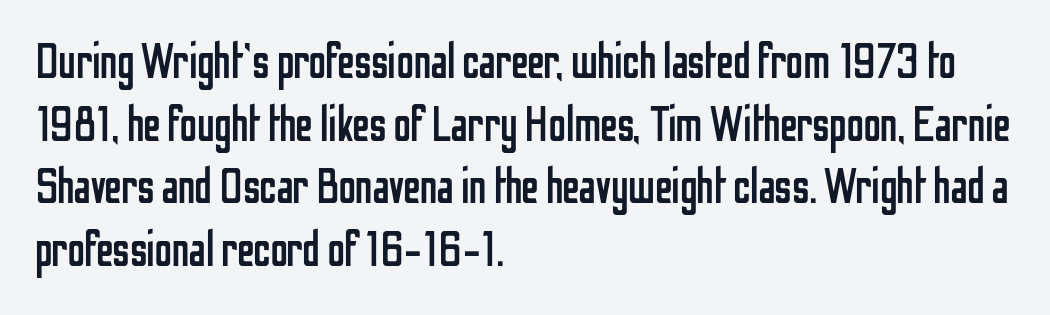
Q: Is the text bold? A: No.
Q: Is the text italic (slanted)? A: No, it is upright.
Q: Is the typeface a serif or a sans-serif typeface? A: Sans-serif.
Q: Is the text underlined? A: No.
Q: How is the paragraph aligned? A: Left-aligned.
Q: Is the spacing between letters normal or unusually wide? A: Normal.
Q: Is the spacing between lines tight, normal or loose? A: Normal.
Q: Width (condensed, normal, or wide)? A: Condensed.
Q: Stroke contrast? A: Low.
Q: x-height? A: Medium.
Q: Monospaced? A: No.
